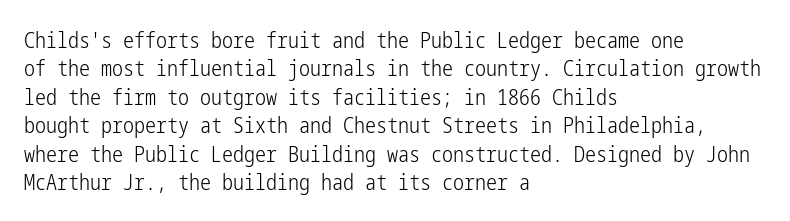
{"italic": "no", "bold": "no", "underline": "no", "align": "left", "line_spacing": "normal", "line_spacing_ratio": 1.29, "letter_spacing": "normal", "letter_spacing_em": 0.0, "glyph_px": 22}
